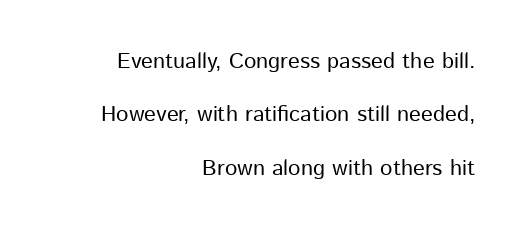
The image shows 22 px text type, upright; set right-aligned, loose line spacing (2.43x), normal letter spacing, not underlined.
